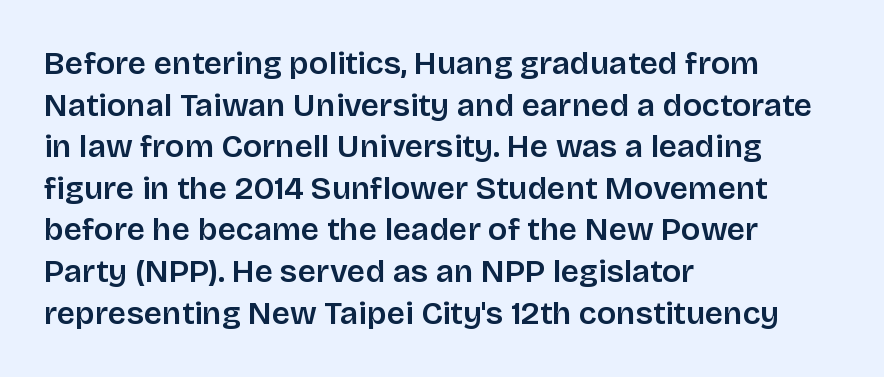
{"serif": "no", "italic": "no", "width": "normal", "stroke_contrast": "low", "x_height": "large", "monospaced": "no", "underline": "no", "align": "left", "line_spacing": "normal", "line_spacing_ratio": 1.3, "letter_spacing": "normal", "letter_spacing_em": 0.0, "glyph_px": 32}
